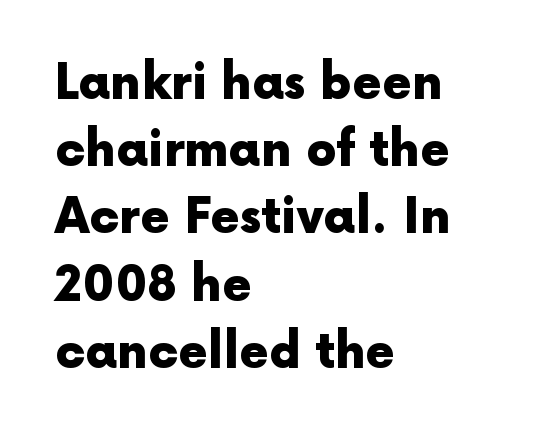
The letters sit at their default tracking, neither squeezed nor spread. The type family on display is of the sans-serif kind. Designer's note — italics off, roman on. Heavy-handed strokes throughout: this text is bold. Check the space under the baseline: it is left empty.
